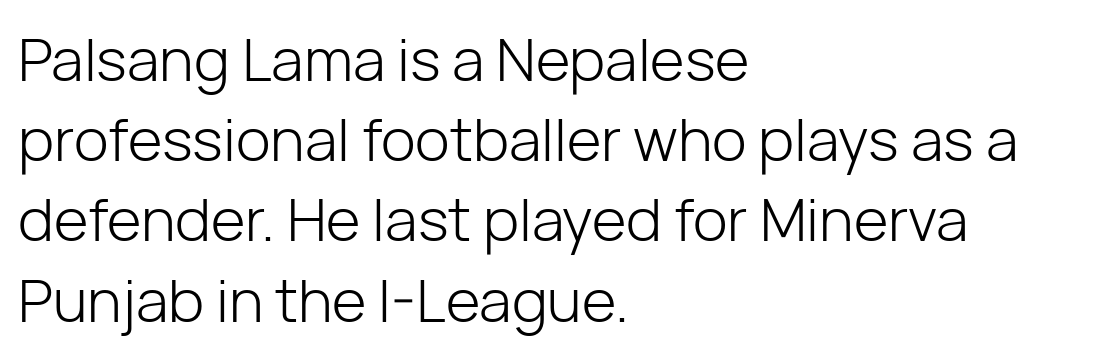
Glance below the letters and you will spot only blank space. Does the lettering tilt? It doesn't — this is upright. Visually the block forms a straight wall on the left and a jagged coastline on the right. This sample uses plain, unmodified letter spacing.
